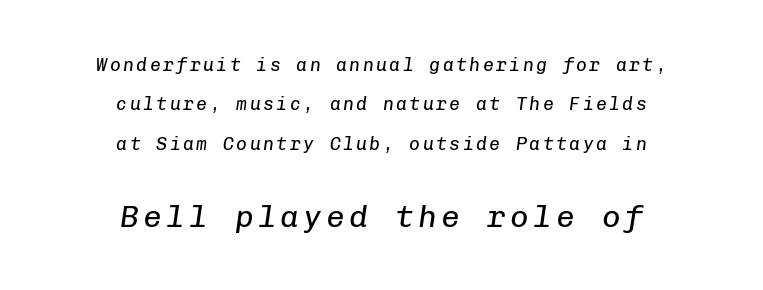
{"italic": "yes", "lean": "right", "slant_degrees": 8, "bold": "no", "weight": "regular", "width": "normal", "stroke_contrast": "low", "x_height": "medium", "monospaced": "yes", "underline": "no", "align": "center", "line_spacing": "loose", "line_spacing_ratio": 2.19, "larger_block": "second", "size_ratio": 1.72, "glyph_px": 31}
